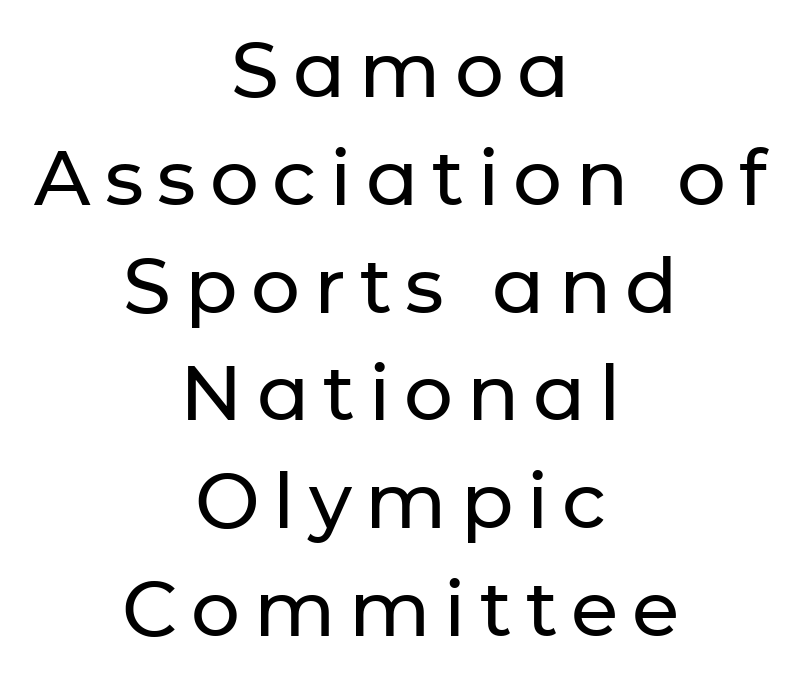
Serif or sans? Sans — the stroke terminals are bare. Note the varied advance widths — an 'i' is clearly narrower than an 'm'. Descender tails drop into unmarked territory. The designer left line spacing at the default. Where is the straight margin? There isn't one; the lines are centered. Posture: straight, roman, zero tilt.
